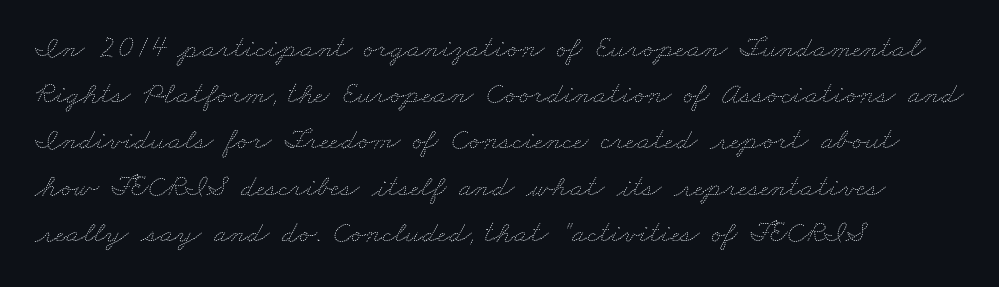
Q: Is the text bold? A: No.
Q: Is the text underlined? A: No.
Q: How is the paragraph aligned? A: Left-aligned.
Q: Is the spacing between letters normal or unusually wide? A: Normal.
Q: Is the spacing between lines tight, normal or loose? A: Normal.
Q: Width (condensed, normal, or wide)? A: Wide.
Q: Stroke contrast? A: Medium.
Q: x-height? A: Small.
Q: Monospaced? A: No.
